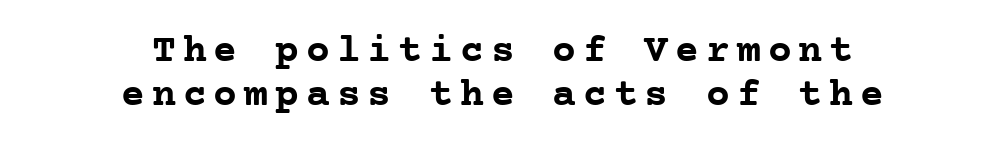
Q: Is the text bold? A: Yes.
Q: Is the text italic (slanted)? A: No, it is upright.
Q: Is the typeface a serif or a sans-serif typeface? A: Serif.
Q: Is the text underlined? A: No.
Q: How is the paragraph aligned? A: Centered.
Q: Is the spacing between lines tight, normal or loose? A: Tight.
Q: Width (condensed, normal, or wide)? A: Normal.
Q: Stroke contrast? A: Low.
Q: x-height? A: Medium.
Q: Monospaced? A: Yes.
